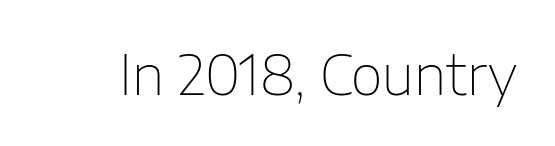
The image shows 55 px thin sans-serif type, upright; set normal letter spacing, not underlined; low stroke contrast and a medium x-height.
